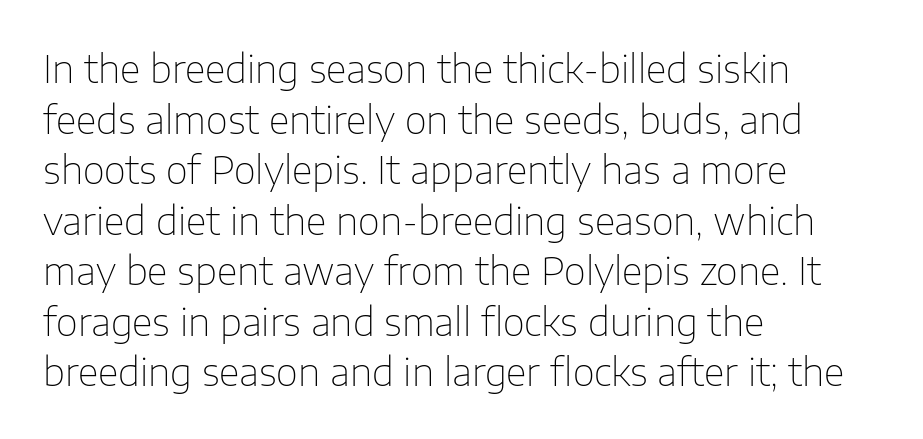
Is there any slant? The stems are plumb. These lines are rendered in a variable-pitch font. The face used here is rendered with its standard letterfit. Does the type have serifs? No, each stem ends abruptly. The cut favours lightness, reaching ordinary text weight at its darkest. Is there much room between lines? A standard amount, neither cramped nor airy.
